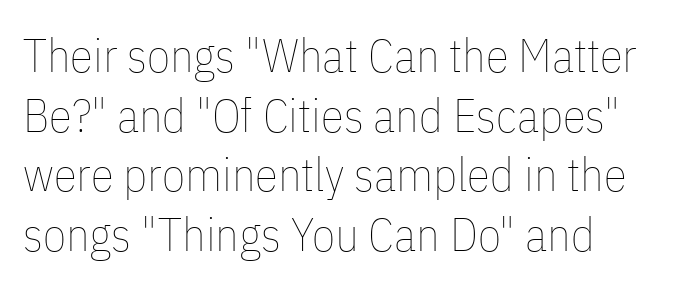
{"italic": "no", "bold": "no", "weight": "thin", "width": "condensed", "stroke_contrast": "low", "x_height": "medium", "monospaced": "no", "underline": "no", "align": "left", "line_spacing": "normal", "line_spacing_ratio": 1.27, "letter_spacing": "normal", "letter_spacing_em": 0.0, "glyph_px": 47}
